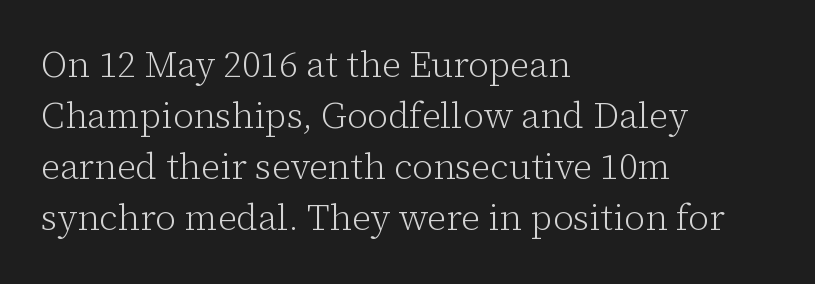
Q: Is the text bold? A: No.
Q: Is the text italic (slanted)? A: No, it is upright.
Q: Is the typeface a serif or a sans-serif typeface? A: Serif.
Q: Is the text underlined? A: No.
Q: How is the paragraph aligned? A: Left-aligned.
Q: Is the spacing between letters normal or unusually wide? A: Normal.
Q: Is the spacing between lines tight, normal or loose? A: Normal.
Q: Width (condensed, normal, or wide)? A: Normal.
Q: Stroke contrast? A: Low.
Q: x-height? A: Medium.
Q: Monospaced? A: No.
